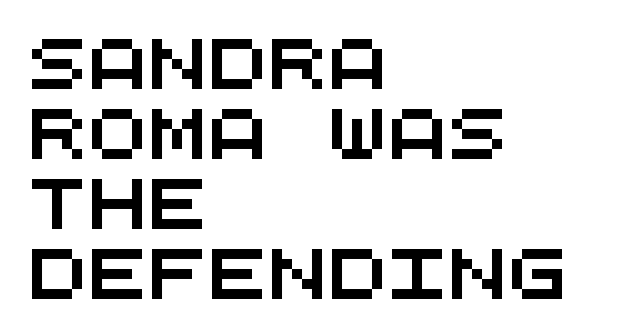
The image shows 50 px wide sans-serif type, monospaced; set left-aligned, normal line spacing (1.4x), normal letter spacing, not underlined; medium stroke contrast and a large x-height.
